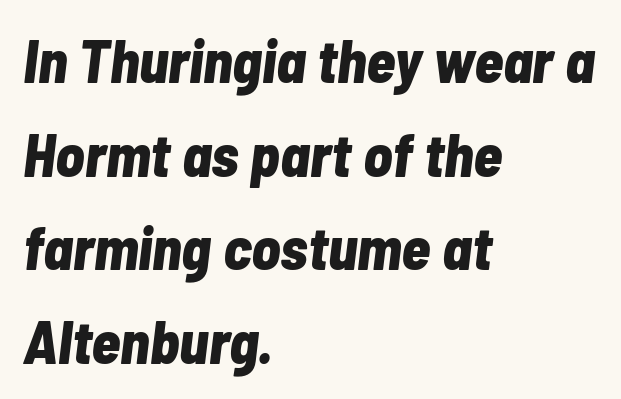
{"italic": "yes", "lean": "right", "slant_degrees": 7, "bold": "yes", "weight": "bold", "width": "condensed", "stroke_contrast": "low", "x_height": "medium", "monospaced": "no", "underline": "no", "align": "left", "line_spacing": "normal", "line_spacing_ratio": 1.56, "letter_spacing": "normal", "letter_spacing_em": 0.0, "glyph_px": 60}
